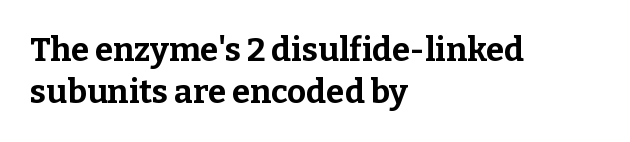
The image shows 33 px bold serif type, upright; set left-aligned, normal line spacing (1.27x), normal letter spacing, not underlined; low stroke contrast and a medium x-height.
